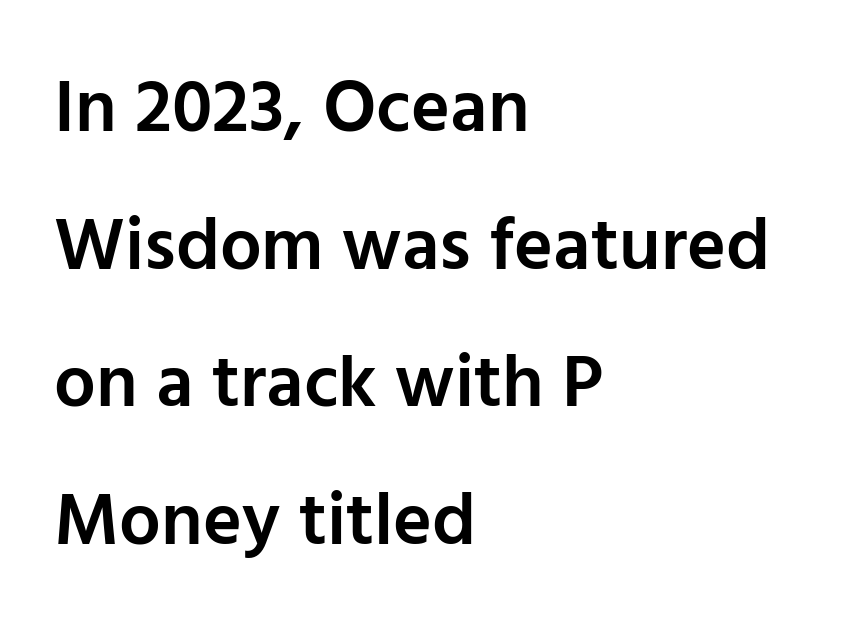
Typesetter's note: demi weight, one step under bold. The passage shown is typed in a proportional face where columns would drift. Line beginnings align vertically; line endings do not. This sample uses a sans-serif face.
